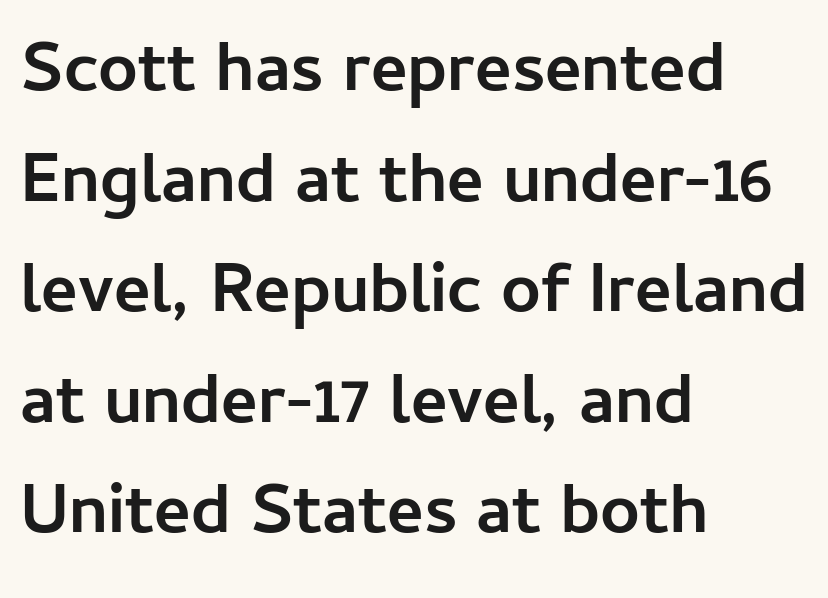
The image shows 70 px semibold sans-serif type, upright; set left-aligned, normal line spacing (1.58x), normal letter spacing, not underlined; low stroke contrast and a medium x-height.
